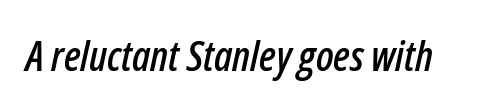
The image shows 42 px condensed type, italic (leaning right); set normal letter spacing, not underlined; low stroke contrast and a medium x-height.
